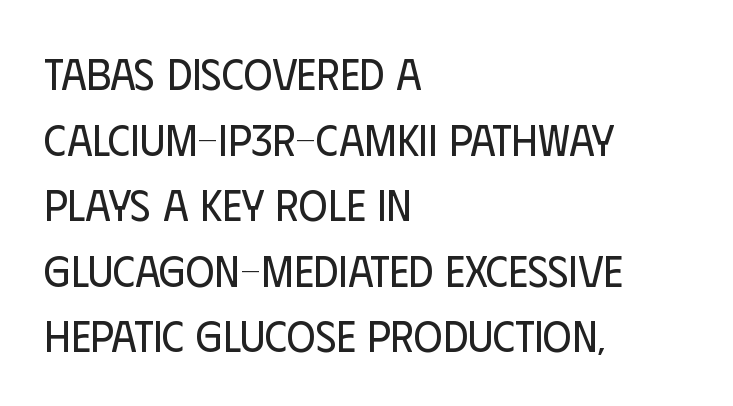
The characters are drawn with everyday or finer stroke widths. Are there feet on the stems? There aren't — it's a sans. Short note: letters normally spaced. Descenders are the only things crossing below the line. These lines stack with their left ends in a neat column.
